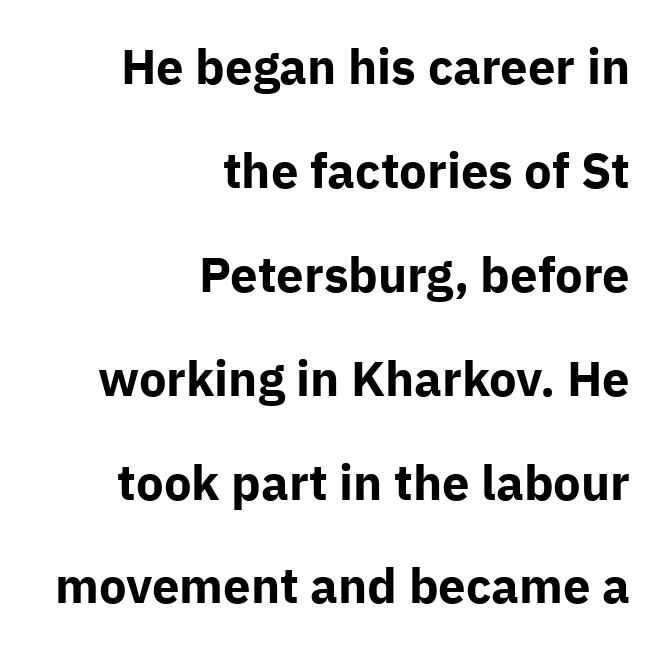
Each new line begins a long way beneath the previous one. The axis of the letterforms is exactly vertical. These lines are rendered in a variable-pitch font. Look at the stroke-to-counter ratio: heavy, a bold. What stands out about the letter spacing? Nothing — it is the standard amount.
